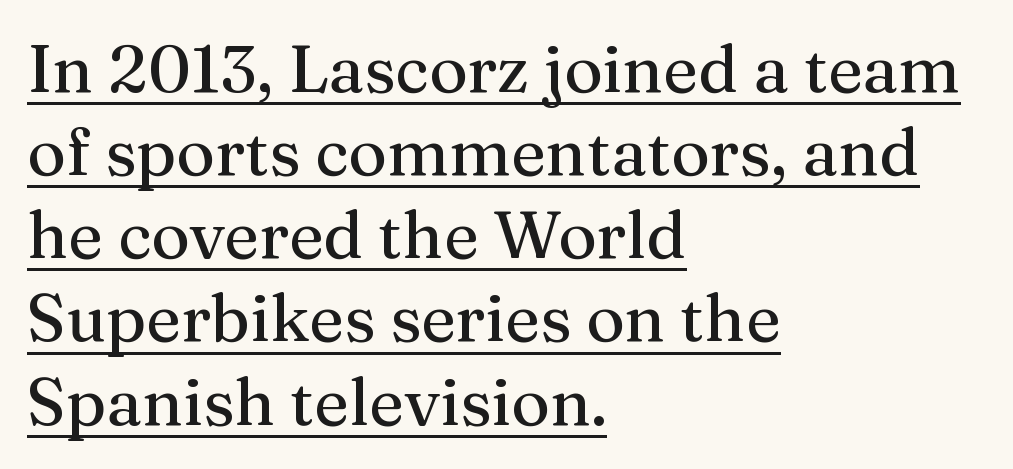
Observe the ordinary spacing: letters are neighbours, not strangers. The block of text has a typical density, with ordinary space between rows. It's the straight-up-and-down kind of type. Where is the straight margin? On the left. Is there an underline? Yes — a line sits under the letters.
